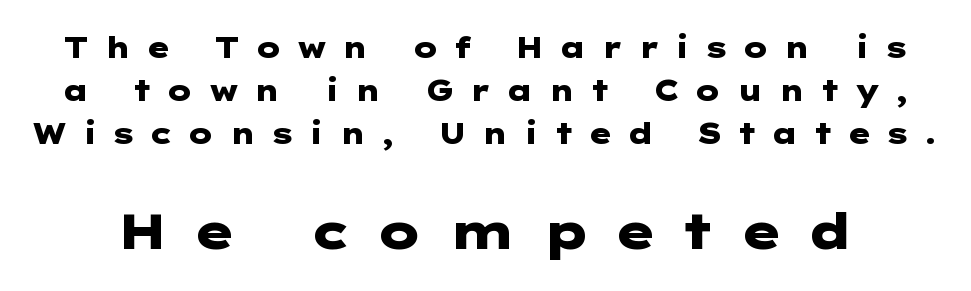
Q: Is the text bold? A: Yes.
Q: Is the text italic (slanted)? A: No, it is upright.
Q: Is the typeface a serif or a sans-serif typeface? A: Sans-serif.
Q: Is the text underlined? A: No.
Q: Is the spacing between letters normal or unusually wide? A: Unusually wide.
Q: Is the spacing between lines tight, normal or loose? A: Normal.
Q: Which block of text is set in a larger size, the first (top) or the second (bottom)? A: The second (bottom) one.
Q: Width (condensed, normal, or wide)? A: Wide.
Q: Stroke contrast? A: Low.
Q: x-height? A: Medium.
